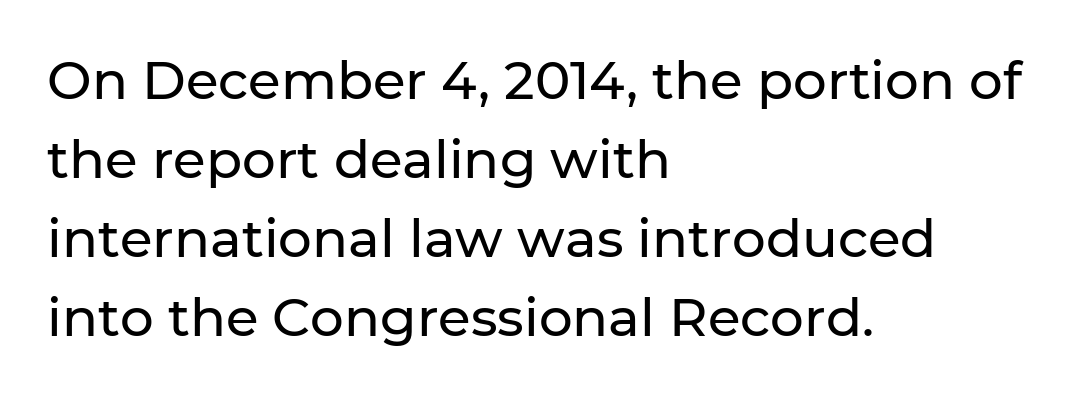
Type style note: lacks serifs. No extra tracking has been applied to these lines. Spacing verdict: proportional, widths tailored to each character. This sample keeps an unexceptional amount of space between lines. Just letters on the line, the space beneath them empty. A student would call this left alignment; a typographer would say flush left, rag right.
